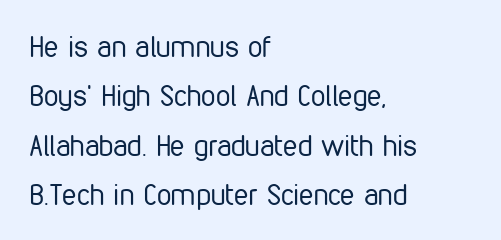
Q: Is the text bold? A: No.
Q: Is the text italic (slanted)? A: No, it is upright.
Q: Is the typeface a serif or a sans-serif typeface? A: Sans-serif.
Q: Is the text underlined? A: No.
Q: How is the paragraph aligned? A: Left-aligned.
Q: Is the spacing between letters normal or unusually wide? A: Normal.
Q: Is the spacing between lines tight, normal or loose? A: Normal.
Q: Width (condensed, normal, or wide)? A: Condensed.
Q: Stroke contrast? A: Low.
Q: x-height? A: Medium.
Q: Monospaced? A: No.
